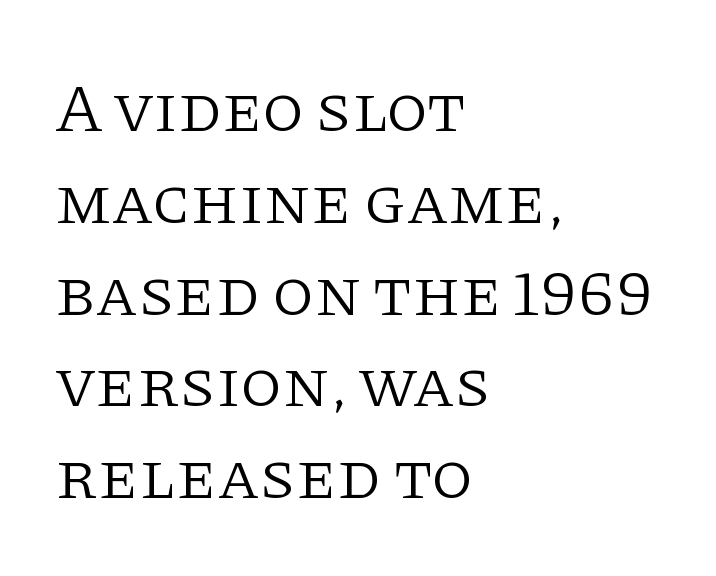
{"serif": "yes", "italic": "no", "bold": "no", "weight": "light", "width": "normal", "stroke_contrast": "low", "x_height": "large", "monospaced": "no", "underline": "no", "align": "left", "line_spacing": "normal", "line_spacing_ratio": 1.35, "letter_spacing": "normal", "letter_spacing_em": 0.0, "glyph_px": 68}
